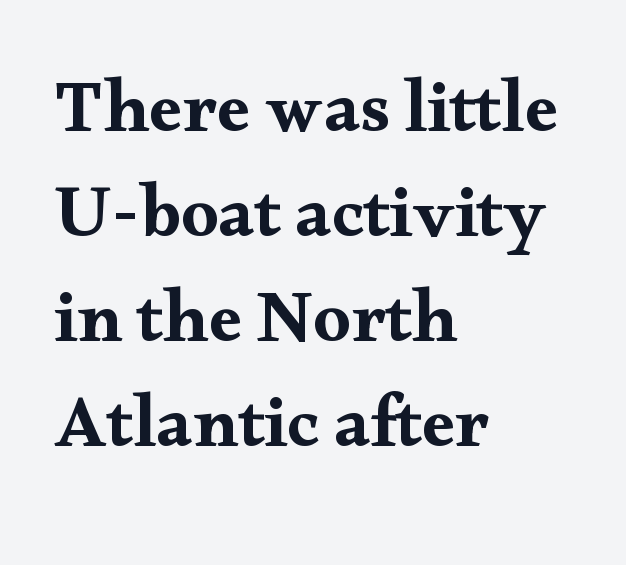
Interline gaps are of average width in this sample. A typesetter would call this proportional, since set widths differ per character. These lines are composed in type with serifs. If you drew a ruler down the left edge, every line would touch it.
